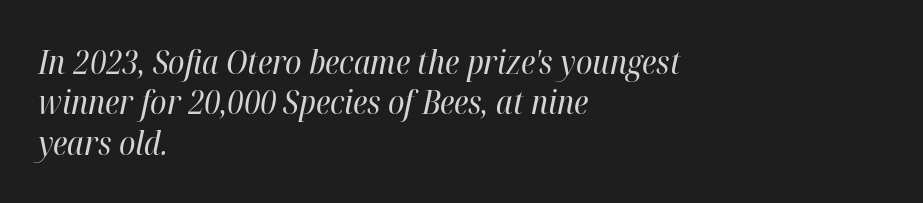
{"italic": "yes", "lean": "right", "slant_degrees": 12, "bold": "no", "weight": "regular", "width": "condensed", "stroke_contrast": "high", "x_height": "medium", "monospaced": "no", "underline": "no", "align": "left", "line_spacing_ratio": 1.22, "letter_spacing": "normal", "letter_spacing_em": 0.0, "glyph_px": 33}
